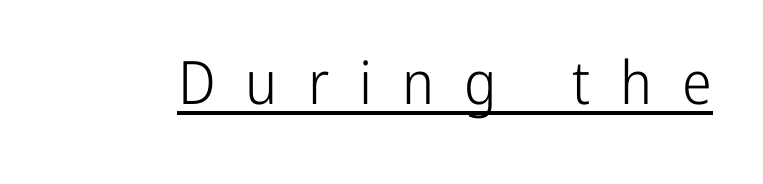
Q: Is the text bold? A: No.
Q: Is the text italic (slanted)? A: No, it is upright.
Q: Is the typeface a serif or a sans-serif typeface? A: Sans-serif.
Q: Is the text underlined? A: Yes.
Q: Is the spacing between letters normal or unusually wide? A: Unusually wide.
Q: Width (condensed, normal, or wide)? A: Condensed.
Q: Stroke contrast? A: Low.
Q: x-height? A: Medium.
Q: Monospaced? A: No.
